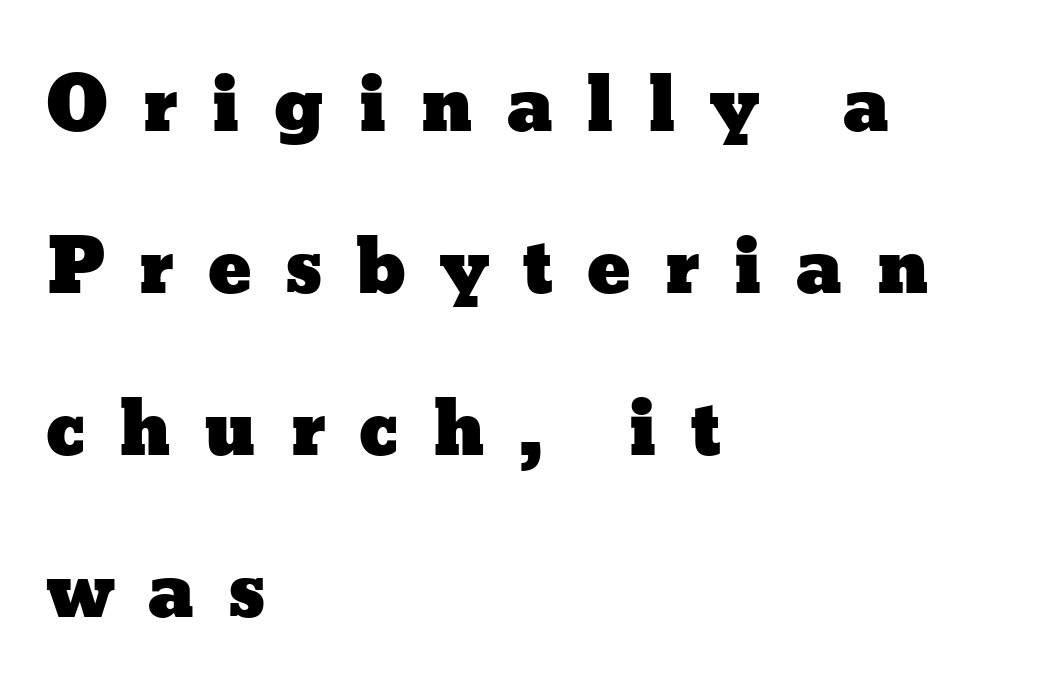
Caption: multi-line text, flush left, ragged right. Proportional: the letters do not fall into vertical columns. When letters stand straight like this, we call the style roman or upright. Honestly, the letter spacing is so wide it's the main thing you notice.
